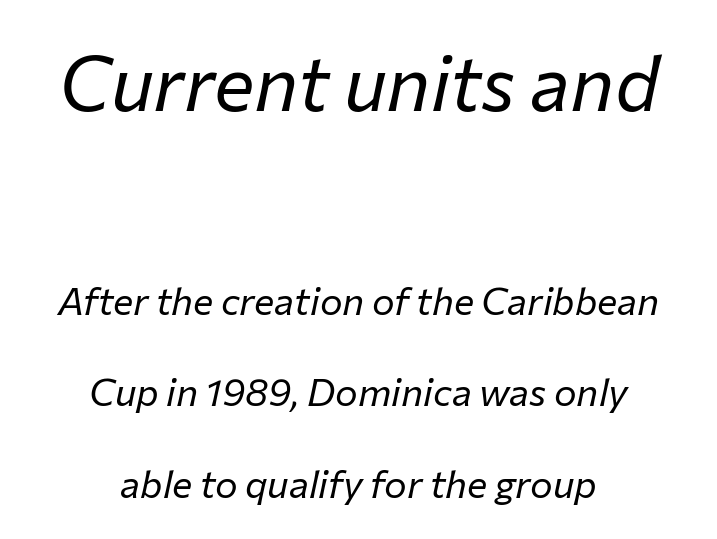
{"italic": "yes", "lean": "right", "slant_degrees": 12, "bold": "no", "weight": "regular", "width": "normal", "stroke_contrast": "low", "x_height": "medium", "monospaced": "no", "underline": "no", "align": "center", "line_spacing": "loose", "line_spacing_ratio": 2.4, "letter_spacing": "normal", "letter_spacing_em": 0.0, "larger_block": "first", "size_ratio": 2.0, "glyph_px": 76}
